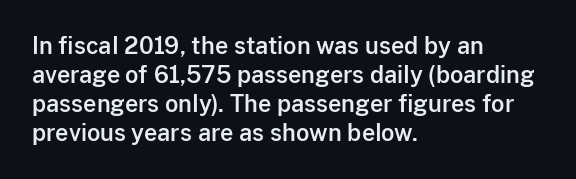
Posture: straight, roman, zero tilt. The passage shown is not underscored anywhere. The rendering anchors every line to the left-hand side. The gaps between neighbouring characters are ordinary and unremarkable.
